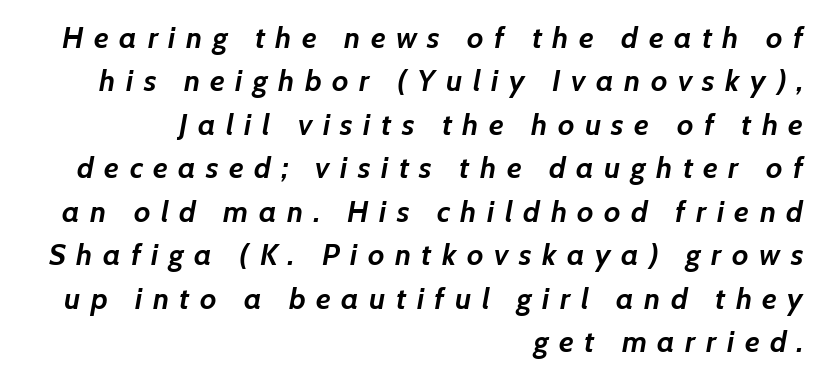
{"italic": "yes", "lean": "right", "slant_degrees": 7, "bold": "yes", "weight": "semibold", "width": "normal", "stroke_contrast": "low", "x_height": "medium", "monospaced": "no", "underline": "no", "align": "right", "line_spacing": "normal", "line_spacing_ratio": 1.45, "letter_spacing": "wide", "letter_spacing_em": 0.35, "glyph_px": 30}
